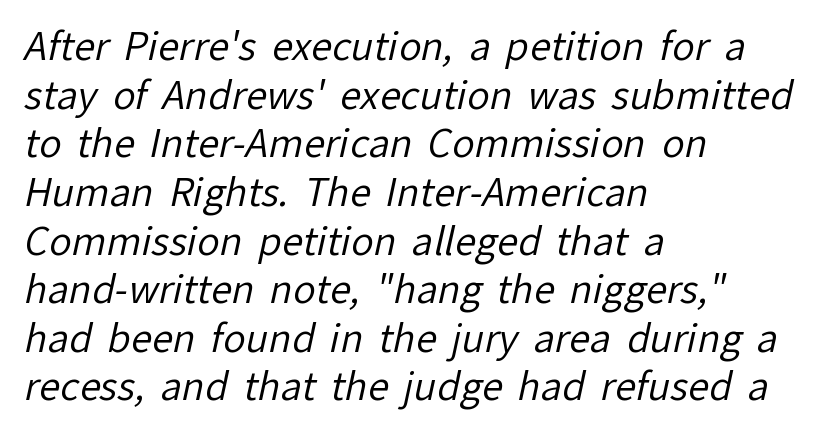
{"serif": "no", "bold": "no", "weight": "regular", "width": "normal", "stroke_contrast": "low", "x_height": "medium", "monospaced": "no", "underline": "no", "align": "left", "line_spacing": "normal", "line_spacing_ratio": 1.28, "letter_spacing": "normal", "letter_spacing_em": 0.0, "glyph_px": 38}
